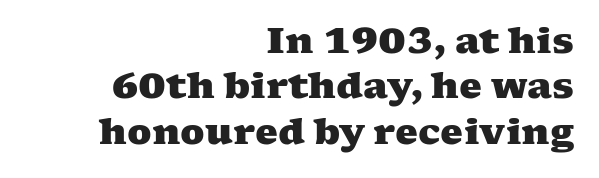
Q: Is the text bold? A: Yes.
Q: Is the typeface a serif or a sans-serif typeface? A: Serif.
Q: Is the text underlined? A: No.
Q: How is the paragraph aligned? A: Right-aligned.
Q: Is the spacing between letters normal or unusually wide? A: Normal.
Q: Is the spacing between lines tight, normal or loose? A: Normal.
Q: Width (condensed, normal, or wide)? A: Wide.
Q: Stroke contrast? A: Medium.
Q: x-height? A: Medium.
Q: Monospaced? A: No.
